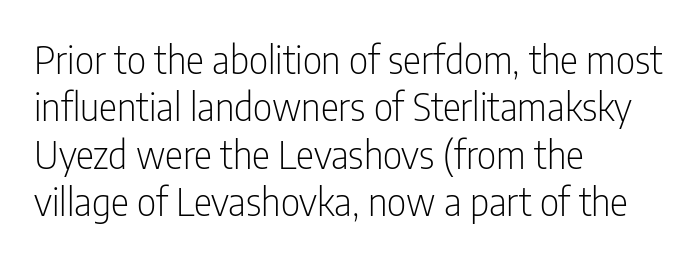
Letters have the restrained weight of plain body copy at most. Rows of type keep a routine distance in the vertical direction. Each word holds together tightly as a unit, with standard inter-letter gaps. This rendering features lettering with no underline. The text block is weighted toward the left margin, trailing off unevenly rightward. The typography opts for an upright posture over an oblique one.
